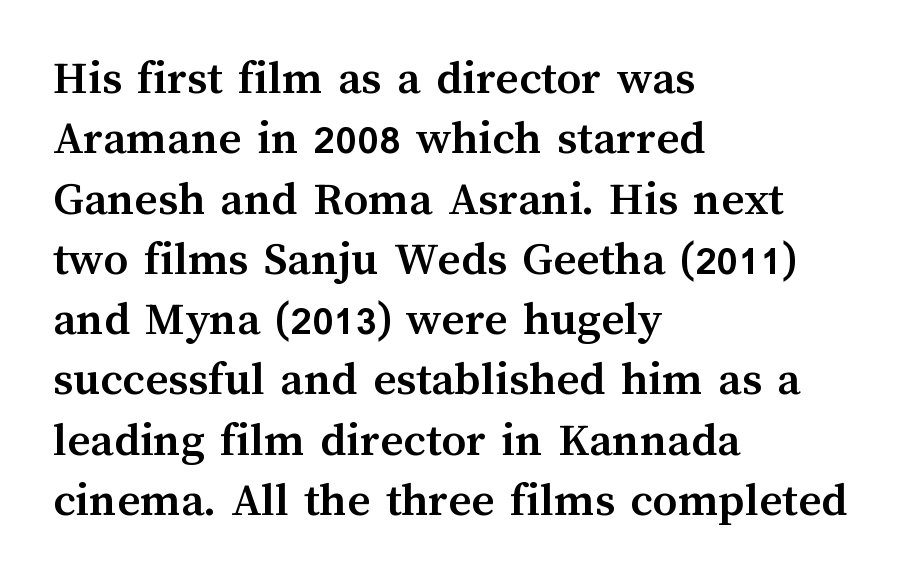
Q: Is the text bold? A: Yes.
Q: Is the text italic (slanted)? A: No, it is upright.
Q: Is the text underlined? A: No.
Q: How is the paragraph aligned? A: Left-aligned.
Q: Is the spacing between letters normal or unusually wide? A: Normal.
Q: Width (condensed, normal, or wide)? A: Normal.
Q: Stroke contrast? A: Medium.
Q: x-height? A: Medium.
Q: Monospaced? A: No.
